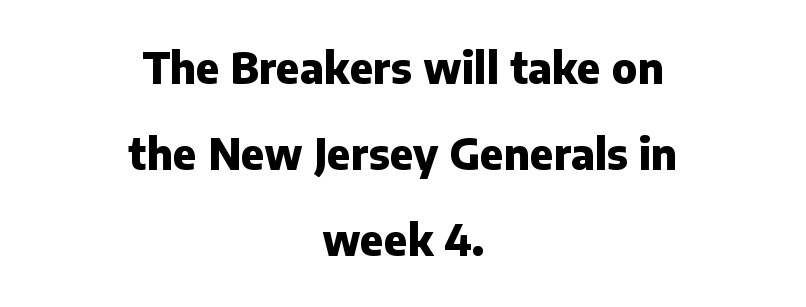
Q: Is the text bold? A: Yes.
Q: Is the text italic (slanted)? A: No, it is upright.
Q: Is the typeface a serif or a sans-serif typeface? A: Sans-serif.
Q: Is the text underlined? A: No.
Q: How is the paragraph aligned? A: Centered.
Q: Is the spacing between letters normal or unusually wide? A: Normal.
Q: Is the spacing between lines tight, normal or loose? A: Loose.
Q: Width (condensed, normal, or wide)? A: Normal.
Q: Stroke contrast? A: Low.
Q: x-height? A: Medium.
Q: Monospaced? A: No.
